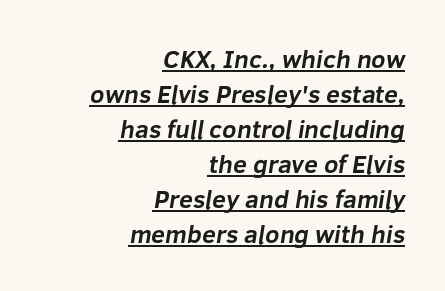
The image shows 25 px bold type; set right-aligned, normal line spacing (1.4x), normal letter spacing, underlined.
